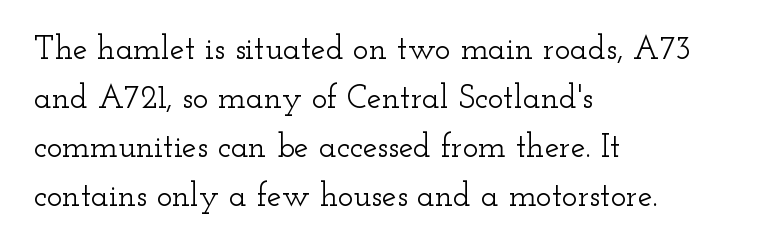
The image shows 33 px wide serif type, upright; set left-aligned, normal line spacing (1.48x), normal letter spacing, not underlined; low stroke contrast and a small x-height.
